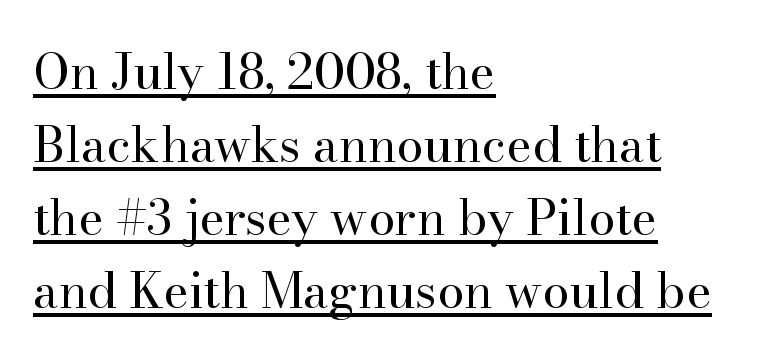
Are there feet on the stems? There are — it's a serif. How are the letters spaced? Ordinarily, with no added tracking. A typographer would call this underscored text. Is the stroke heavy? The answer is a plain regular-or-lighter.
